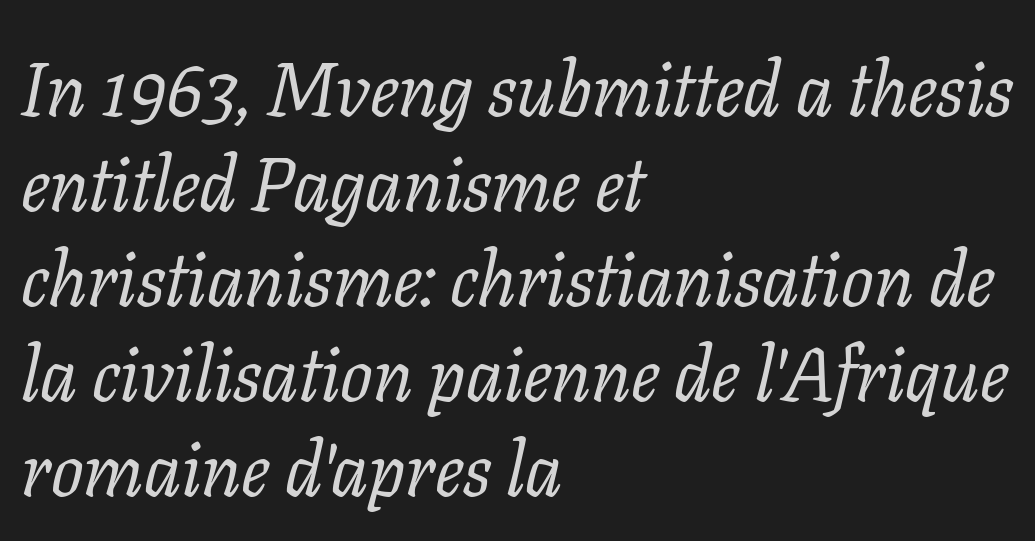
The image shows 76 px regular-weight serif type, italic (leaning right); set left-aligned, normal line spacing (1.25x), normal letter spacing, not underlined; low stroke contrast and a medium x-height.
